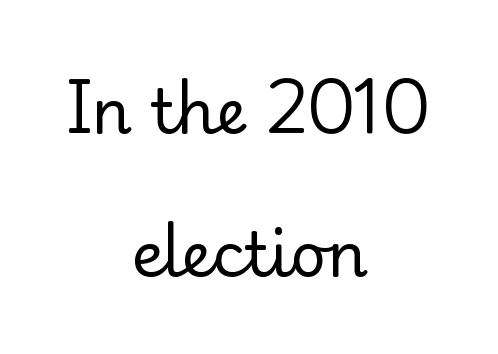
The image shows 62 px regular-weight serif type, upright; set centered, loose line spacing (2.31x), normal letter spacing, not underlined; low stroke contrast and a small x-height.
